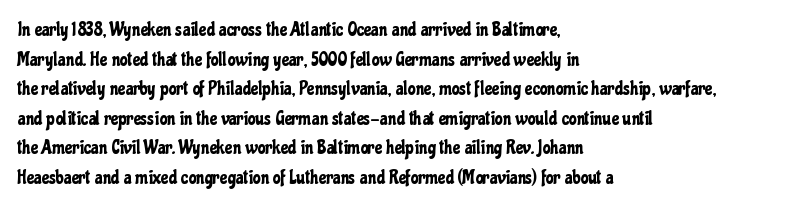
The image shows 20 px text type, upright; set left-aligned, normal line spacing (1.48x), normal letter spacing, not underlined.
